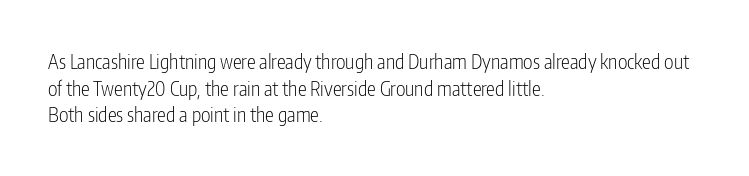
The image shows 20 px text type, upright; set left-aligned, normal line spacing (1.33x), normal letter spacing, not underlined.
